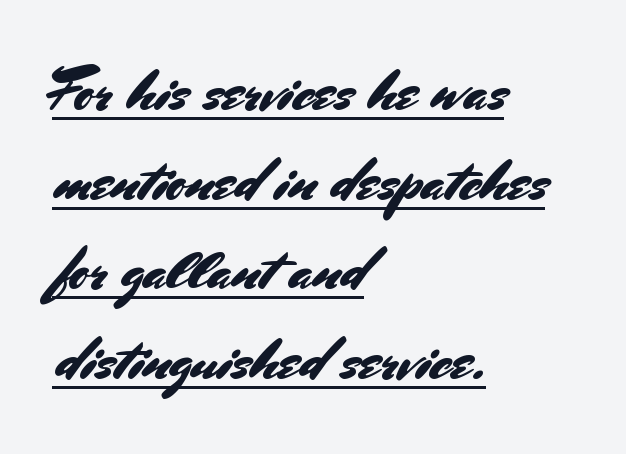
{"serif": "no", "width": "normal", "stroke_contrast": "medium", "x_height": "small", "monospaced": "no", "underline": "yes", "align": "left", "line_spacing": "normal", "line_spacing_ratio": 1.52, "letter_spacing": "normal", "letter_spacing_em": 0.0, "glyph_px": 59}
